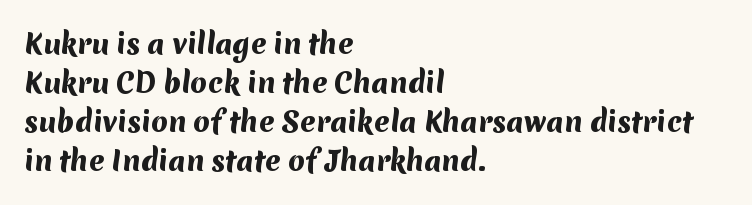
Check the space under the baseline: it is left empty. These lines sit exactly where default settings would place them. Its strokes are broad and dark, the hallmark of bold type. The compositor pushed each line to the left boundary.
